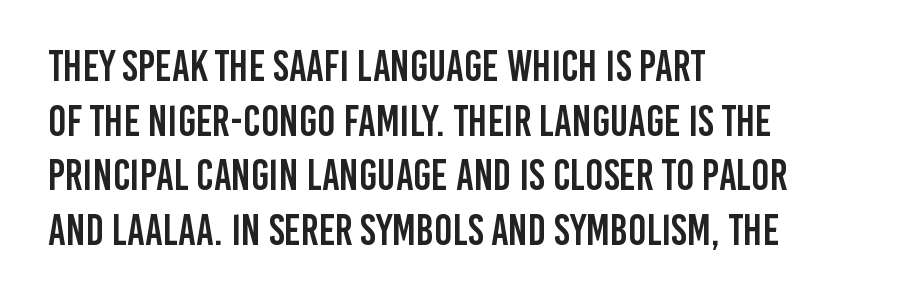
Q: Is the text italic (slanted)? A: No, it is upright.
Q: Is the typeface a serif or a sans-serif typeface? A: Sans-serif.
Q: Is the text underlined? A: No.
Q: How is the paragraph aligned? A: Left-aligned.
Q: Is the spacing between letters normal or unusually wide? A: Normal.
Q: Is the spacing between lines tight, normal or loose? A: Normal.
Q: Width (condensed, normal, or wide)? A: Condensed.
Q: Stroke contrast? A: Low.
Q: x-height? A: Large.
Q: Monospaced? A: No.
